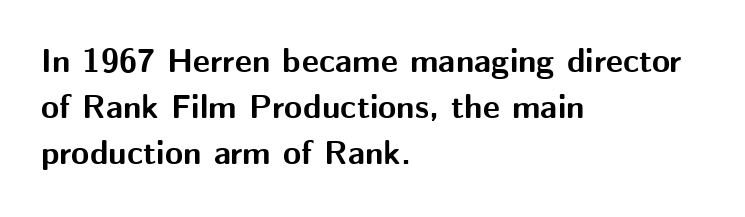
Q: Is the text bold? A: Yes.
Q: Is the text italic (slanted)? A: No, it is upright.
Q: Is the typeface a serif or a sans-serif typeface? A: Sans-serif.
Q: Is the text underlined? A: No.
Q: How is the paragraph aligned? A: Left-aligned.
Q: Is the spacing between letters normal or unusually wide? A: Normal.
Q: Is the spacing between lines tight, normal or loose? A: Normal.
Q: Width (condensed, normal, or wide)? A: Normal.
Q: Stroke contrast? A: Medium.
Q: x-height? A: Medium.
Q: Monospaced? A: No.
